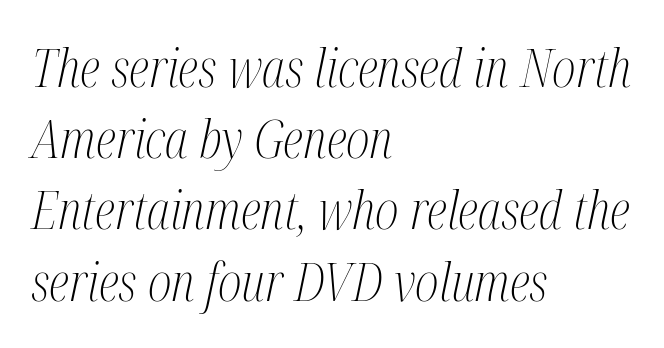
The image shows 52 px light, condensed serif type, italic (leaning right); set left-aligned, normal line spacing (1.37x), normal letter spacing, not underlined; medium stroke contrast and a medium x-height.
